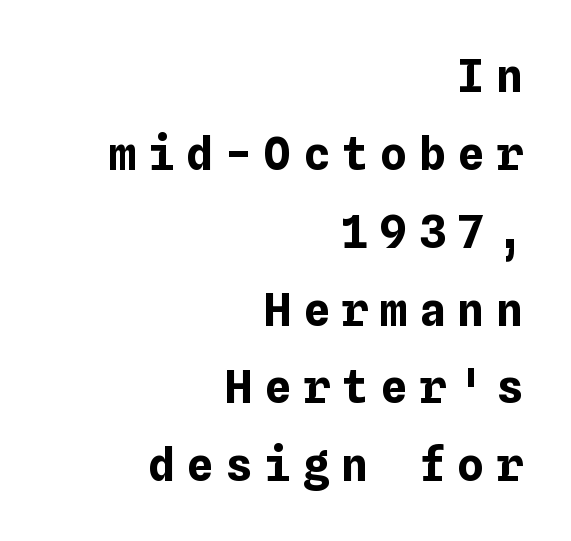
Q: Is the text bold? A: Yes.
Q: Is the text italic (slanted)? A: No, it is upright.
Q: Is the text underlined? A: No.
Q: How is the paragraph aligned? A: Right-aligned.
Q: Is the spacing between letters normal or unusually wide? A: Unusually wide.
Q: Width (condensed, normal, or wide)? A: Normal.
Q: Stroke contrast? A: Low.
Q: x-height? A: Medium.
